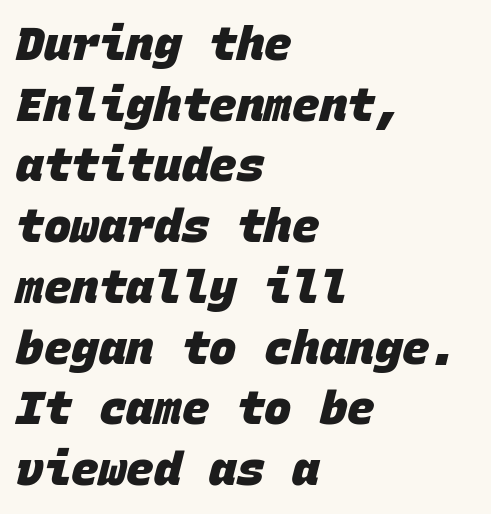
This sample keeps an unexceptional amount of space between lines. Each line starts at the same left margin while the right side varies. Students, note that the glyphs here touch the page at normal intervals. No feet cap the strokes, marking this as sans-serif type. A typesetter would call this monospace, since all characters share one set width.
